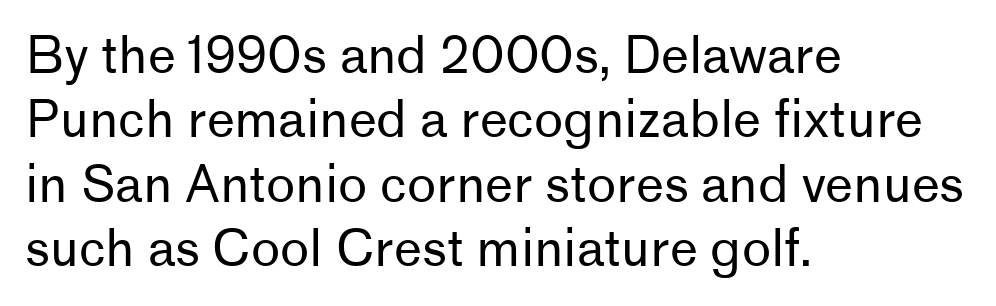
The characters are drawn with everyday or finer stroke widths. Nothing unusual about the tracking: characters are spaced as the font intends. Is there any slant? The stems are plumb. Notice how descenders clear the ascenders below comfortably — that's standard leading. This rendering employs a face without finishing strokes, i.e., a sans-serif. Note the varied advance widths — an 'i' is clearly narrower than an 'm'.
